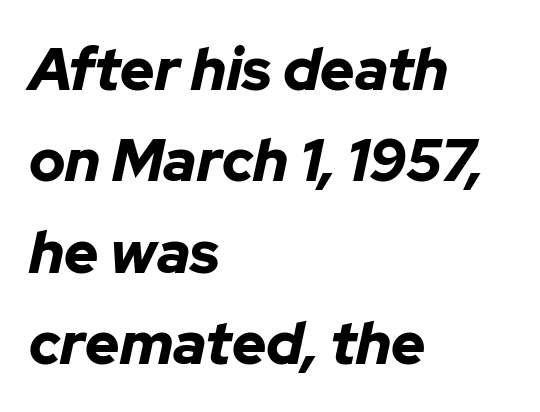
Q: Is the text bold? A: Yes.
Q: Is the text italic (slanted)? A: Yes, it leans right by about 12 degrees.
Q: Is the text underlined? A: No.
Q: How is the paragraph aligned? A: Left-aligned.
Q: Is the spacing between letters normal or unusually wide? A: Normal.
Q: Is the spacing between lines tight, normal or loose? A: Normal.
Q: Width (condensed, normal, or wide)? A: Normal.
Q: Stroke contrast? A: Low.
Q: x-height? A: Medium.
Q: Monospaced? A: No.
